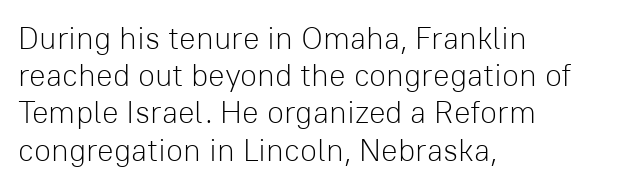
Q: Is the text bold? A: No.
Q: Is the text italic (slanted)? A: No, it is upright.
Q: Is the typeface a serif or a sans-serif typeface? A: Sans-serif.
Q: Is the text underlined? A: No.
Q: How is the paragraph aligned? A: Left-aligned.
Q: Is the spacing between letters normal or unusually wide? A: Normal.
Q: Width (condensed, normal, or wide)? A: Normal.
Q: Stroke contrast? A: Low.
Q: x-height? A: Medium.
Q: Monospaced? A: No.
